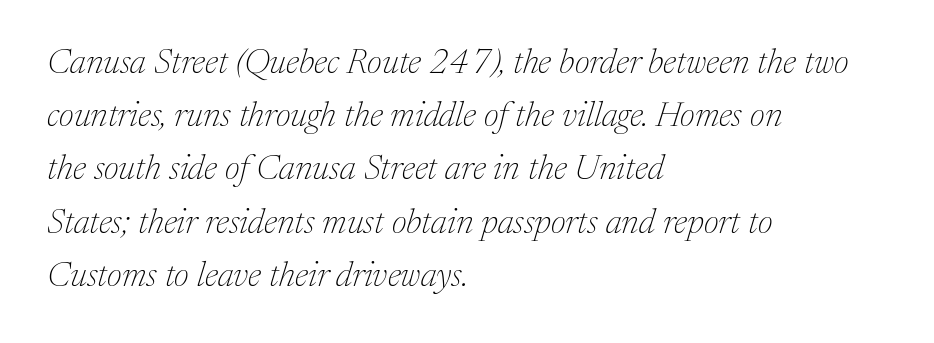
Q: Is the text bold? A: No.
Q: Is the text italic (slanted)? A: Yes, it leans right by about 17 degrees.
Q: Is the typeface a serif or a sans-serif typeface? A: Serif.
Q: Is the text underlined? A: No.
Q: How is the paragraph aligned? A: Left-aligned.
Q: Is the spacing between letters normal or unusually wide? A: Normal.
Q: Is the spacing between lines tight, normal or loose? A: Normal.
Q: Width (condensed, normal, or wide)? A: Normal.
Q: Stroke contrast? A: Medium.
Q: x-height? A: Medium.
Q: Monospaced? A: No.
